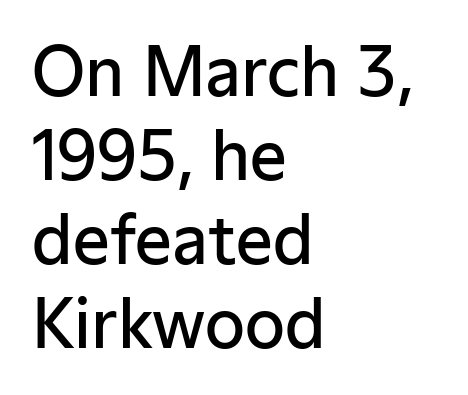
The image shows 65 px semibold sans-serif type, upright; set left-aligned, normal line spacing (1.29x), normal letter spacing, not underlined; low stroke contrast and a medium x-height.
